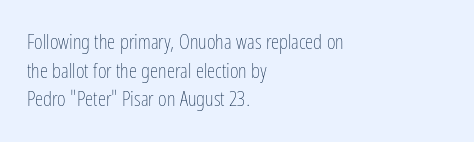
Q: Is the text bold? A: No.
Q: Is the text italic (slanted)? A: No, it is upright.
Q: Is the text underlined? A: No.
Q: How is the paragraph aligned? A: Left-aligned.
Q: Is the spacing between letters normal or unusually wide? A: Normal.
Q: Is the spacing between lines tight, normal or loose? A: Normal.
